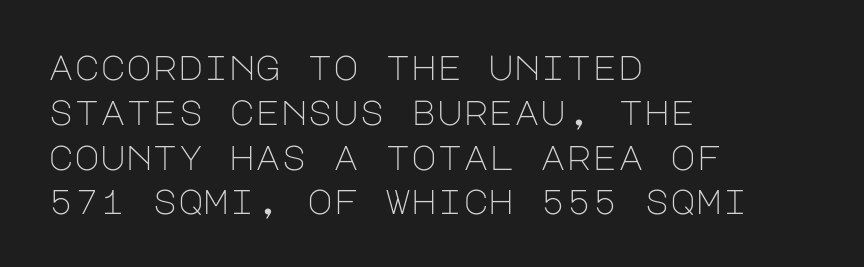
The image shows 35 px light sans-serif type, upright; set left-aligned, normal line spacing (1.28x), normal letter spacing, not underlined; low stroke contrast and a large x-height.
